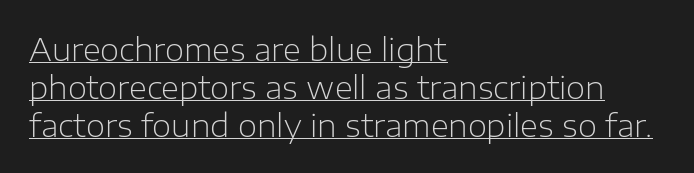
{"serif": "no", "italic": "no", "bold": "no", "weight": "light", "width": "normal", "stroke_contrast": "low", "x_height": "medium", "monospaced": "no", "underline": "yes", "align": "left", "line_spacing_ratio": 1.22, "letter_spacing": "normal", "letter_spacing_em": 0.0, "glyph_px": 31}
